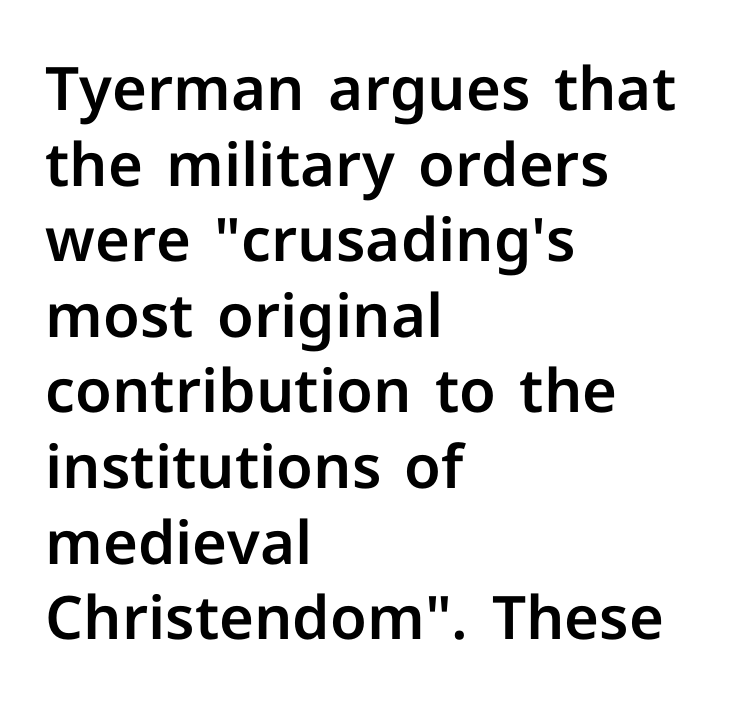
The image shows 60 px sans-serif type, upright; set left-aligned, normal line spacing (1.26x), normal letter spacing, not underlined; low stroke contrast and a medium x-height.
